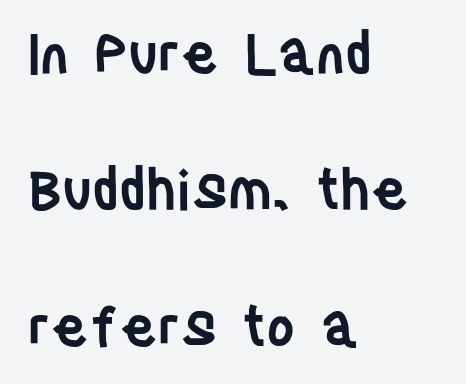
{"serif": "no", "italic": "no", "bold": "semi", "weight": "semibold", "width": "condensed", "stroke_contrast": "low", "x_height": "large", "monospaced": "no", "underline": "no", "align": "left", "line_spacing": "loose", "line_spacing_ratio": 2.48, "letter_spacing": "normal", "letter_spacing_em": 0.0, "glyph_px": 55}
